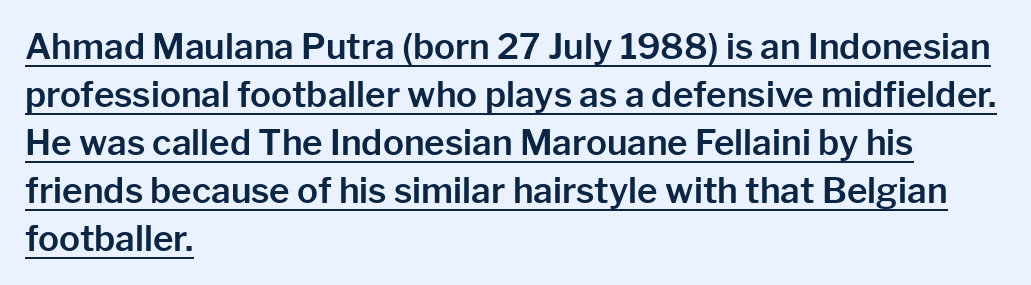
How would I describe the line gaps? Plain and ordinary. Posture: upright roman. Words appear dense and cohesive because spacing is normal. Letterform terminals end flat and unadorned throughout the passage.
